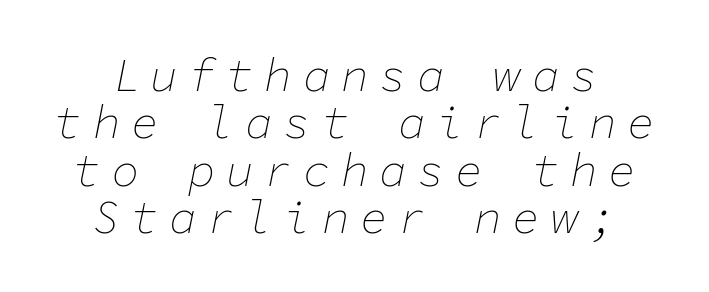
Someone cranked the tracking dial way up on this one. Tall strokes in this sample are angled rather than plumb. A typesetter would call this monospace, since all characters share one set width. Compared with typical paragraphs, the rows here are closer together. Notice how the passage keeps no hard edge, just a central spine. A light-to-regular cut is what we see here.
